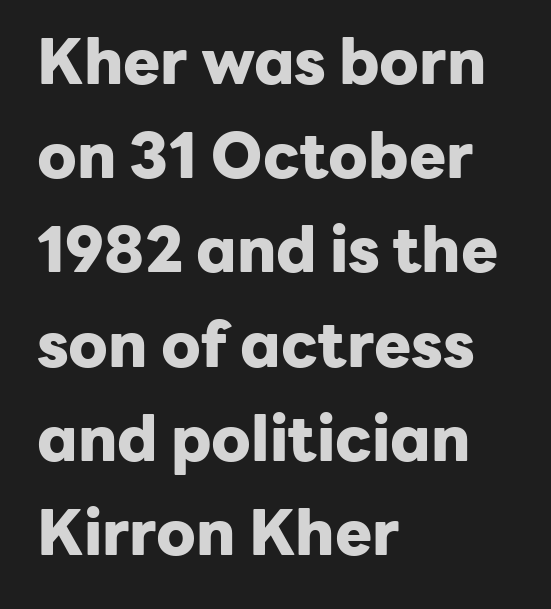
The image shows 62 px heavy sans-serif type, upright; set left-aligned, normal line spacing (1.52x), normal letter spacing, not underlined; low stroke contrast and a medium x-height.
